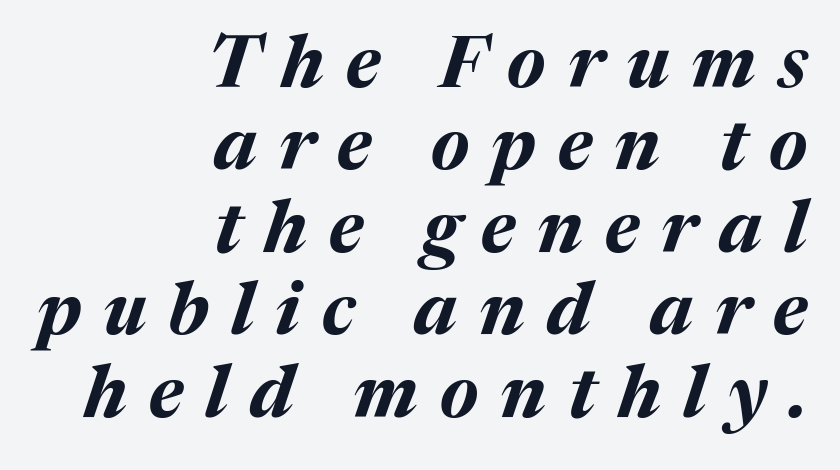
An italicized treatment has been applied to the whole sample. Stroke thickness is high; the sample reads as a true bold. Reading down the block, your eye finds every line finishing at a fixed right position. What's the leading like? Squeezed, with rows nearly overlapping. The type is letterspaced generously, with wide tracking. The face used here is proportionally spaced, like ordinary book or web type.
